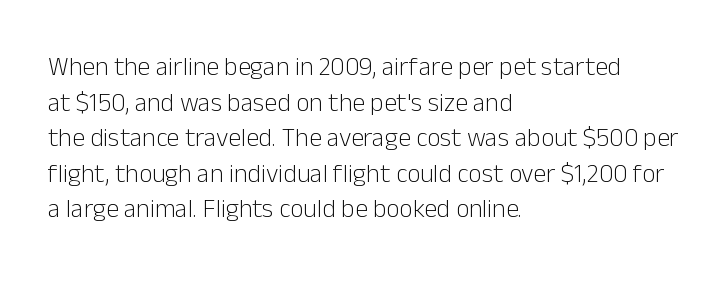
The image shows 26 px text type, upright; set left-aligned, normal line spacing (1.37x), normal letter spacing, not underlined.
